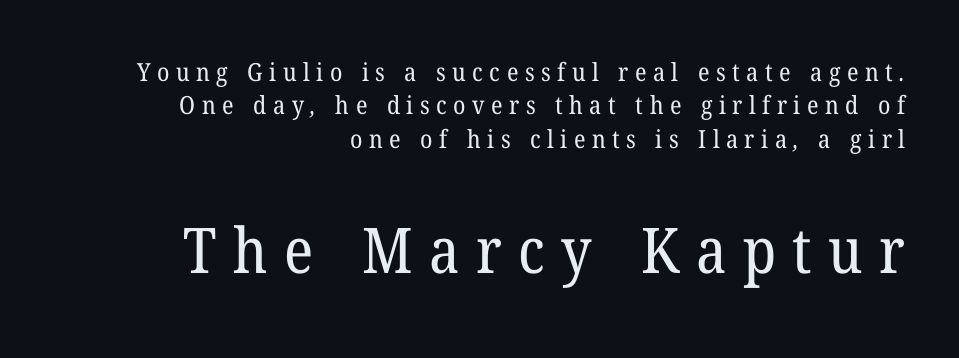
Q: Is the text bold? A: No.
Q: Is the typeface a serif or a sans-serif typeface? A: Serif.
Q: Is the text underlined? A: No.
Q: How is the paragraph aligned? A: Right-aligned.
Q: Is the spacing between letters normal or unusually wide? A: Unusually wide.
Q: Is the spacing between lines tight, normal or loose? A: Normal.
Q: Which block of text is set in a larger size, the first (top) or the second (bottom)? A: The second (bottom) one.
Q: Width (condensed, normal, or wide)? A: Normal.
Q: Stroke contrast? A: Low.
Q: x-height? A: Medium.
Q: Monospaced? A: No.
